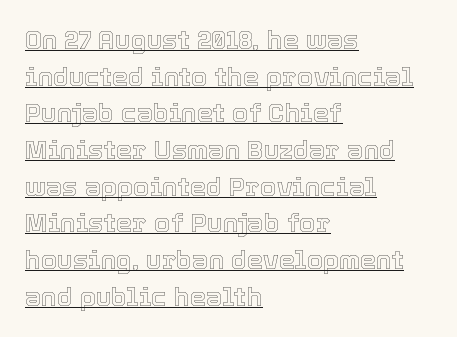
The image shows 26 px text type, upright; set left-aligned, normal line spacing (1.41x), normal letter spacing, underlined.
